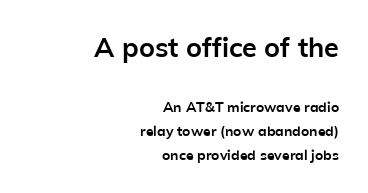
The image shows 27 px bold type, upright; set right-aligned, line spacing 1.71x, normal letter spacing, not underlined; the first (top) block is 1.93x larger.
